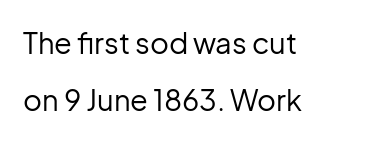
{"serif": "no", "italic": "no", "bold": "no", "weight": "regular", "width": "normal", "stroke_contrast": "low", "x_height": "medium", "monospaced": "no", "underline": "no", "align": "left", "line_spacing": "loose", "line_spacing_ratio": 1.96, "letter_spacing": "normal", "letter_spacing_em": 0.0, "glyph_px": 29}
